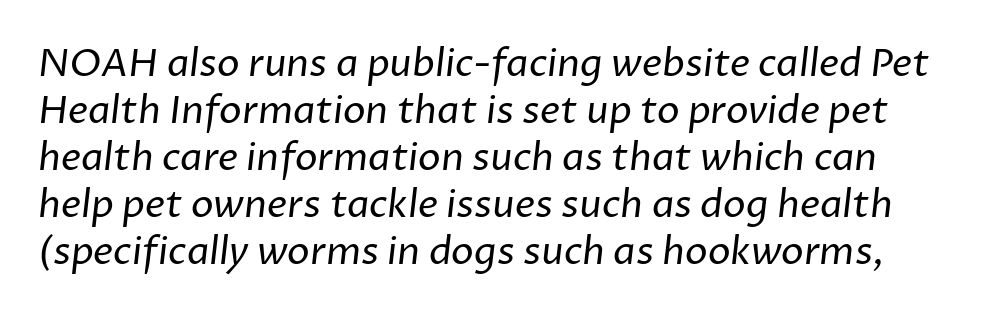
There is no visible air inserted between adjacent glyphs. Check under the words: just untouched page. The face used here is proportionally spaced, like ordinary book or web type. A quiet, ordinary-to-light weight characterises the typeface. Letterform terminals end flat and unadorned throughout the passage.
